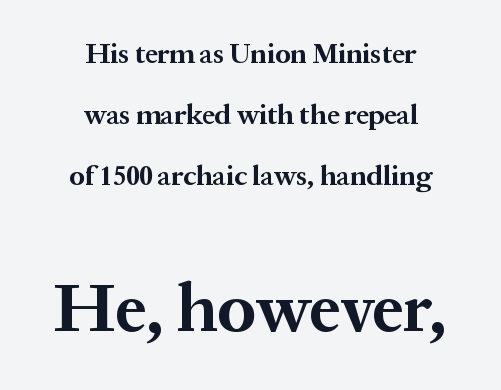
{"serif": "yes", "italic": "no", "bold": "yes", "weight": "bold", "width": "normal", "stroke_contrast": "medium", "x_height": "medium", "monospaced": "no", "underline": "no", "align": "center", "line_spacing": "loose", "line_spacing_ratio": 2.17, "letter_spacing": "normal", "letter_spacing_em": 0.0, "larger_block": "second", "size_ratio": 2.46, "glyph_px": 69}
